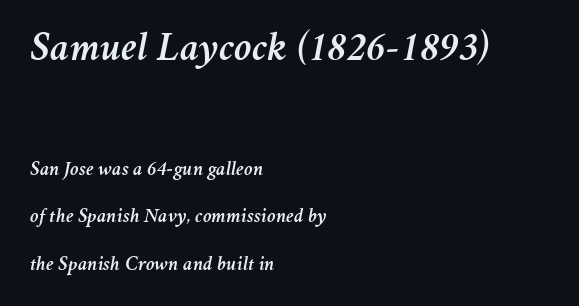
Q: Is the text italic (slanted)? A: Yes, it leans right by about 11 degrees.
Q: Is the text underlined? A: No.
Q: How is the paragraph aligned? A: Left-aligned.
Q: Is the spacing between letters normal or unusually wide? A: Normal.
Q: Is the spacing between lines tight, normal or loose? A: Loose.
Q: Which block of text is set in a larger size, the first (top) or the second (bottom)? A: The first (top) one.
Q: Width (condensed, normal, or wide)? A: Normal.
Q: Stroke contrast? A: Medium.
Q: x-height? A: Medium.
Q: Monospaced? A: No.
